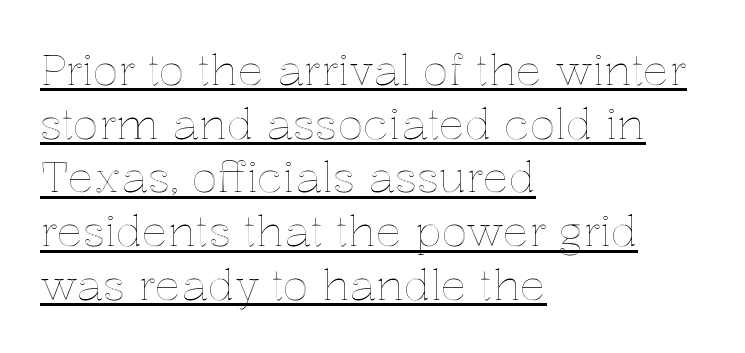
These lines keep a tight, regular rhythm from letter to letter. You can see a thin bar hugging the bottom of the glyphs. The lines are quadded left. Spacing verdict: proportional, widths tailored to each character. The block of text has a typical density, with ordinary space between rows. Tall strokes in this sample are plumb rather than angled.
